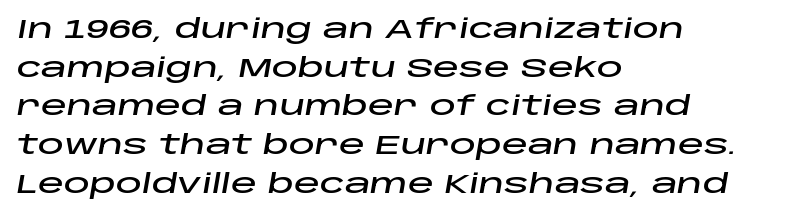
{"italic": "yes", "lean": "right", "slant_degrees": 10, "underline": "no", "align": "left", "line_spacing": "normal", "line_spacing_ratio": 1.49, "letter_spacing": "normal", "letter_spacing_em": 0.0, "glyph_px": 26}
